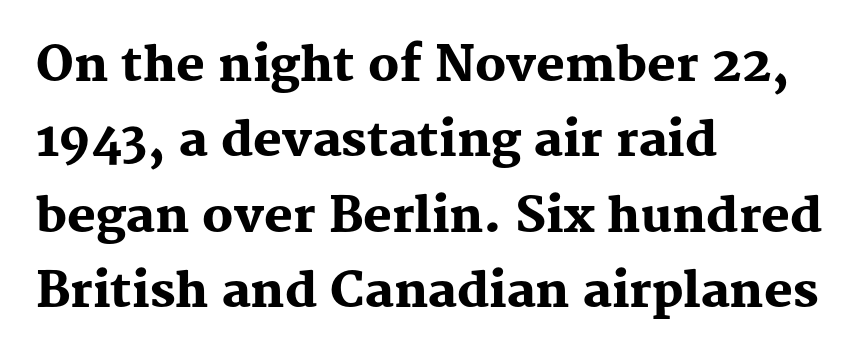
The image shows 48 px heavy serif type, upright; set left-aligned, normal line spacing (1.57x), normal letter spacing, not underlined; medium stroke contrast and a medium x-height.
